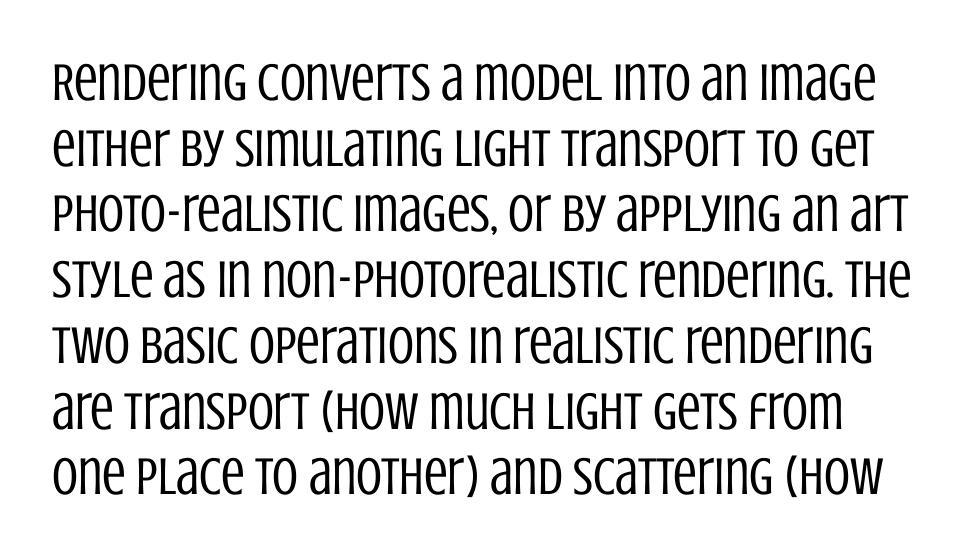
Glyph-to-glyph distance matches everyday printed text. No chunkiness to these letters — they're not bold. This rendering employs a face without finishing strokes, i.e., a sans-serif. The passage shown is typed in a proportional face where columns would drift. The space beneath each line is pristine and unruled.
